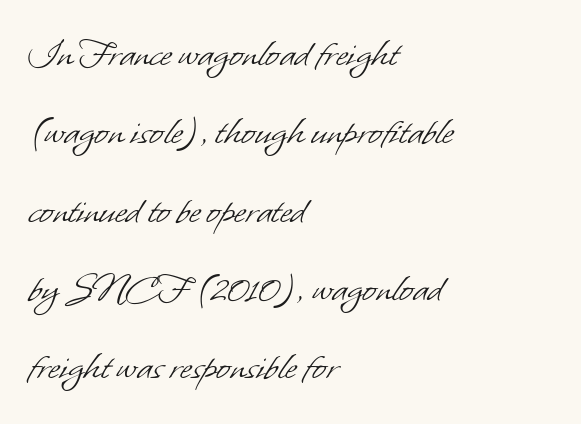
The image shows 41 px light sans-serif type; set left-aligned, loose line spacing (1.91x), normal letter spacing, not underlined; low stroke contrast and a small x-height.
